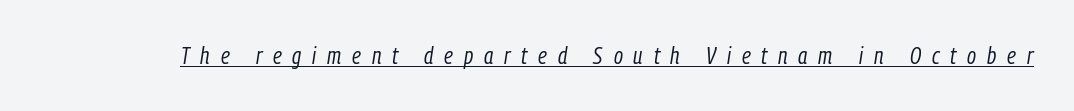
Q: Is the text bold? A: No.
Q: Is the text italic (slanted)? A: Yes, it leans right by about 9 degrees.
Q: Is the text underlined? A: Yes.
Q: Is the spacing between letters normal or unusually wide? A: Unusually wide.
